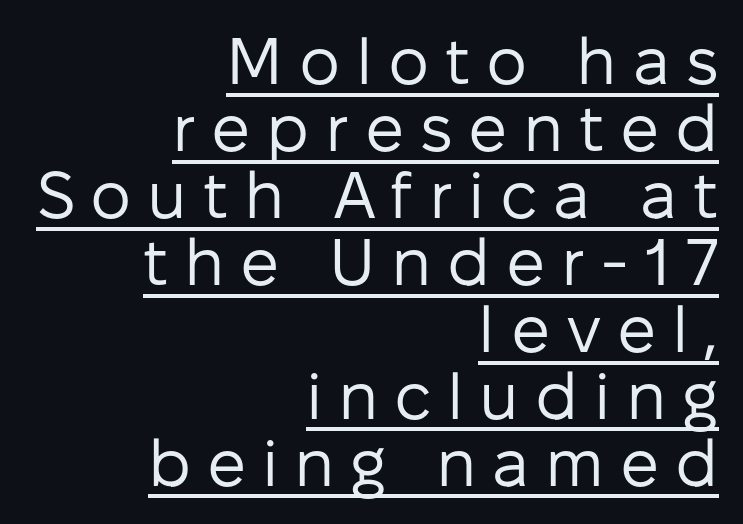
{"serif": "no", "italic": "no", "bold": "no", "weight": "regular", "width": "normal", "stroke_contrast": "low", "x_height": "medium", "monospaced": "no", "underline": "yes", "align": "right", "line_spacing": "tight", "line_spacing_ratio": 1.03, "letter_spacing": "wide", "letter_spacing_em": 0.24, "glyph_px": 65}
